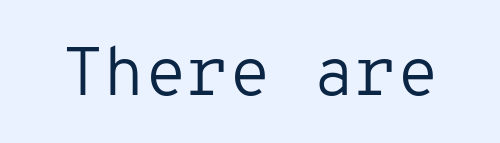
The image shows 68 px regular-weight sans-serif type, upright, monospaced; set normal letter spacing, not underlined; low stroke contrast and a medium x-height.
